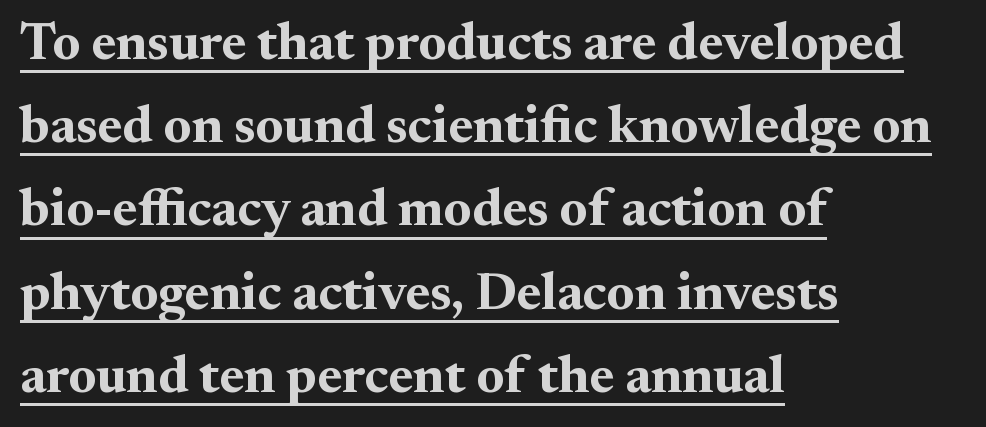
{"serif": "yes", "italic": "no", "bold": "yes", "weight": "bold", "width": "normal", "stroke_contrast": "medium", "x_height": "small", "monospaced": "no", "underline": "yes", "align": "left", "line_spacing": "normal", "line_spacing_ratio": 1.57, "letter_spacing": "normal", "letter_spacing_em": 0.0, "glyph_px": 53}
